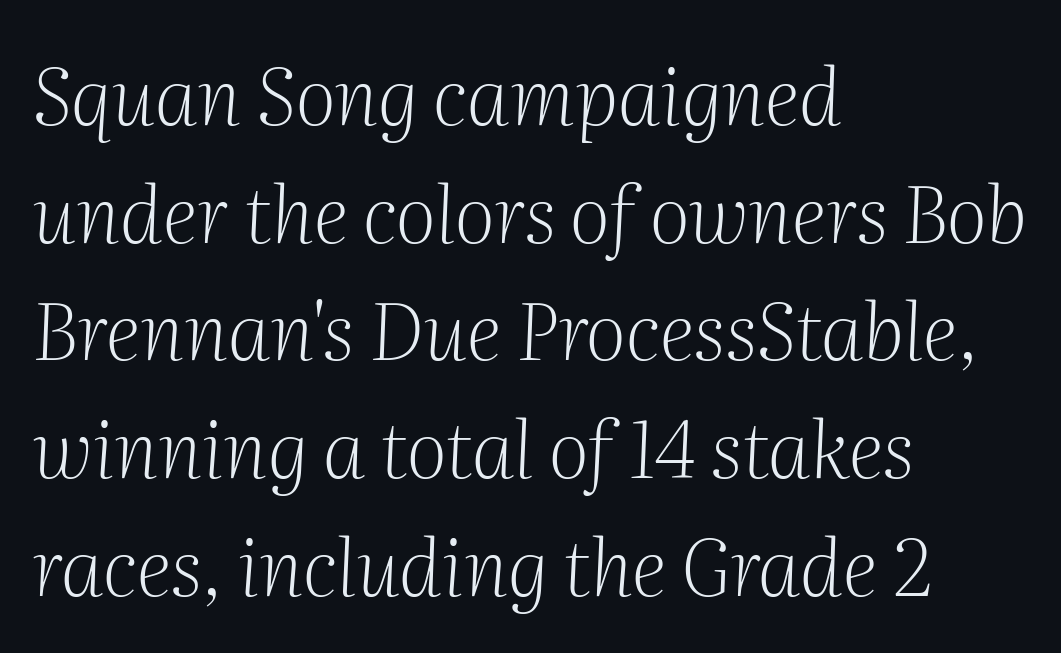
One-word summary of the alignment: left. These glyphs show unthickened strokes, regular width or finer. I'd call this a serif setting — the letters wear small feet. These lines were composed using italics.
